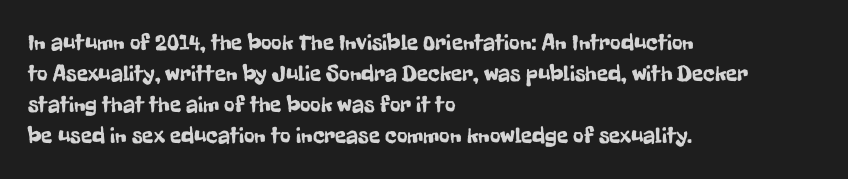
The designer left line spacing at the default. Glance below the letters and you will spot only blank space. The letters sit at their default tracking, neither squeezed nor spread. If you drew a line through each stem, it would be perfectly vertical. The compositor pushed each line to the left boundary.
